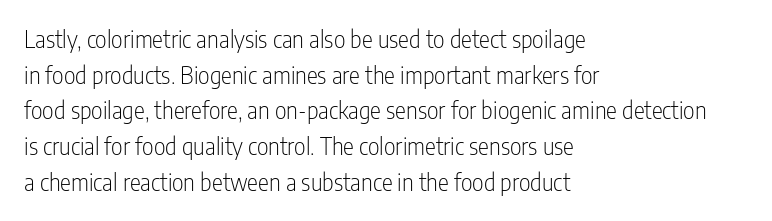
{"italic": "no", "bold": "no", "underline": "no", "align": "left", "line_spacing": "normal", "line_spacing_ratio": 1.55, "letter_spacing": "normal", "letter_spacing_em": 0.0, "glyph_px": 23}
